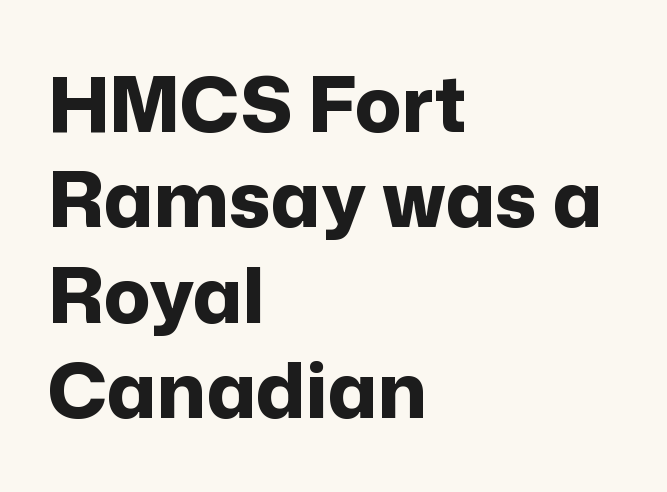
Q: Is the text bold? A: Yes.
Q: Is the text italic (slanted)? A: No, it is upright.
Q: Is the typeface a serif or a sans-serif typeface? A: Sans-serif.
Q: Is the text underlined? A: No.
Q: How is the paragraph aligned? A: Left-aligned.
Q: Is the spacing between letters normal or unusually wide? A: Normal.
Q: Width (condensed, normal, or wide)? A: Normal.
Q: Stroke contrast? A: Low.
Q: x-height? A: Medium.
Q: Monospaced? A: No.
